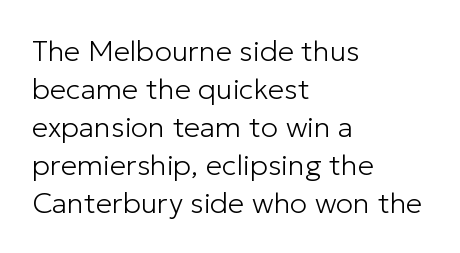
The image shows 29 px light sans-serif type, upright; set left-aligned, normal line spacing (1.31x), normal letter spacing, not underlined; low stroke contrast and a medium x-height.
